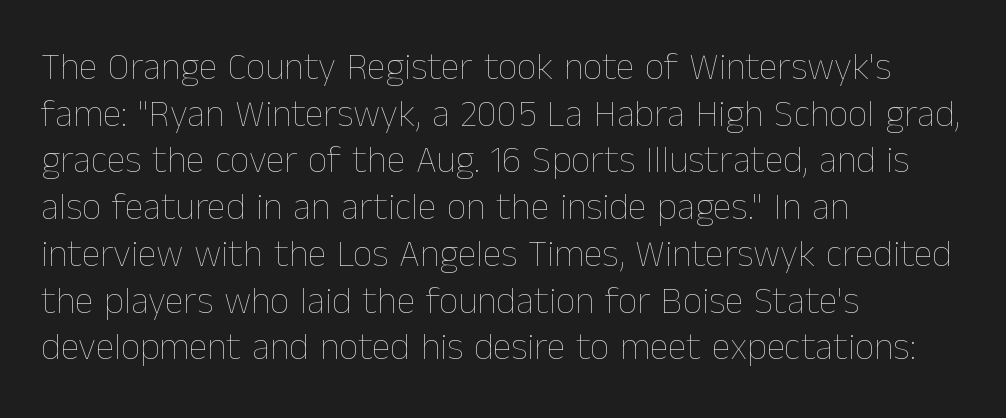
The image shows 38 px thin type, upright; set left-aligned, line spacing 1.23x, normal letter spacing, not underlined; low stroke contrast and a medium x-height.
